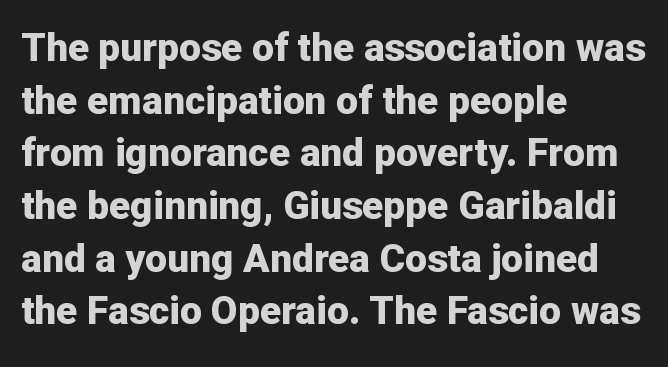
The image shows 39 px bold sans-serif type, upright; set left-aligned, normal line spacing (1.35x), normal letter spacing, not underlined; low stroke contrast and a medium x-height.
